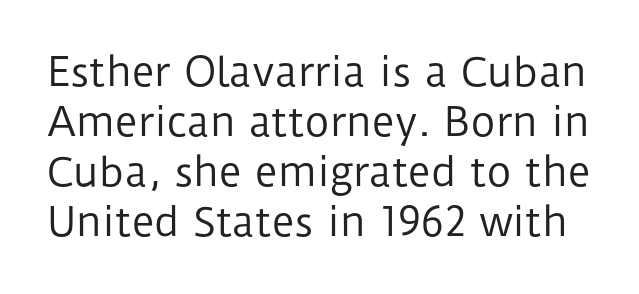
You could not count columns in this text — the font is proportionally spaced. I'd call this a sans setting — the letters go barefoot. Each row of text sits above clean, open space. The typeface has the unassuming heft of standard copy or less. Tall strokes in this sample are plumb rather than angled.
